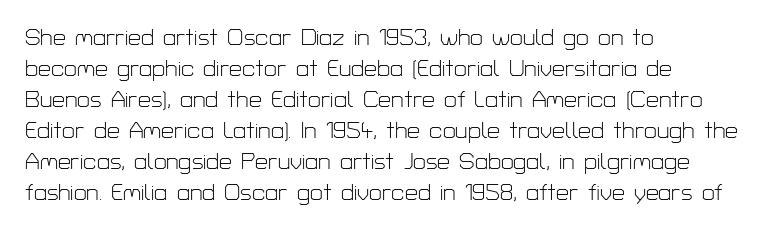
Q: Is the text bold? A: No.
Q: Is the text italic (slanted)? A: No, it is upright.
Q: Is the text underlined? A: No.
Q: How is the paragraph aligned? A: Left-aligned.
Q: Is the spacing between letters normal or unusually wide? A: Normal.
Q: Is the spacing between lines tight, normal or loose? A: Normal.
